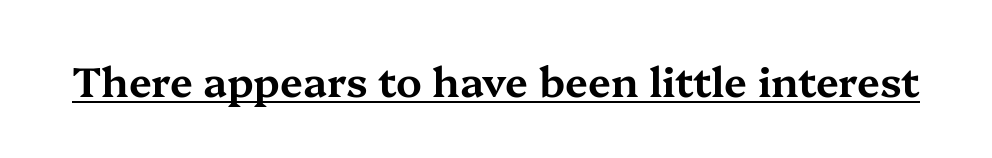
A typesetter would call this proportional, since set widths differ per character. This is the regular roman posture of the typeface. Glance below the letters and you will spot a drawn line. This rendering leaves character spacing at its baseline value. Small tapered or slab feet sit at the stroke ends, so this counts as serif.
